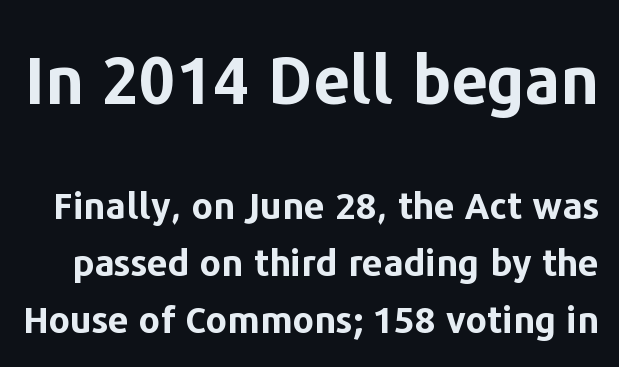
{"serif": "no", "italic": "no", "bold": "yes", "weight": "bold", "width": "normal", "stroke_contrast": "low", "x_height": "medium", "monospaced": "no", "underline": "no", "line_spacing": "normal", "line_spacing_ratio": 1.54, "letter_spacing": "normal", "letter_spacing_em": 0.0, "larger_block": "first", "size_ratio": 1.76, "glyph_px": 65}
